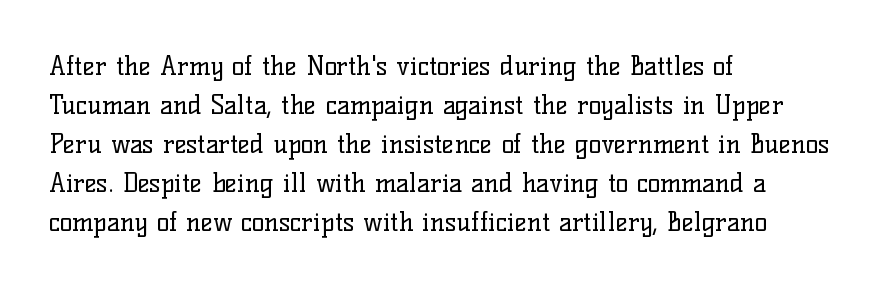
The image shows 26 px text type, upright; set left-aligned, normal line spacing (1.5x), normal letter spacing, not underlined.
